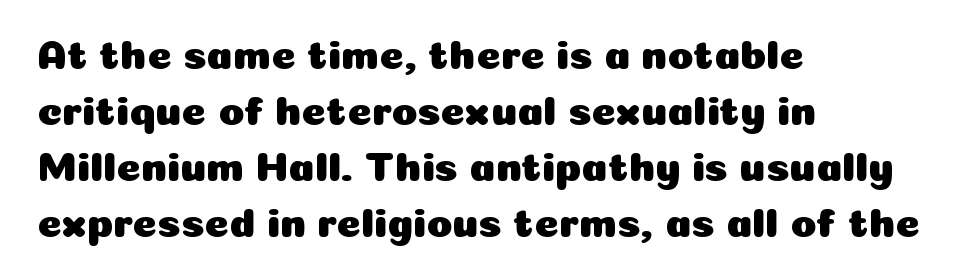
{"serif": "no", "italic": "no", "width": "normal", "stroke_contrast": "low", "x_height": "medium", "monospaced": "no", "underline": "no", "align": "left", "line_spacing": "normal", "line_spacing_ratio": 1.33, "letter_spacing": "normal", "letter_spacing_em": 0.0, "glyph_px": 42}
